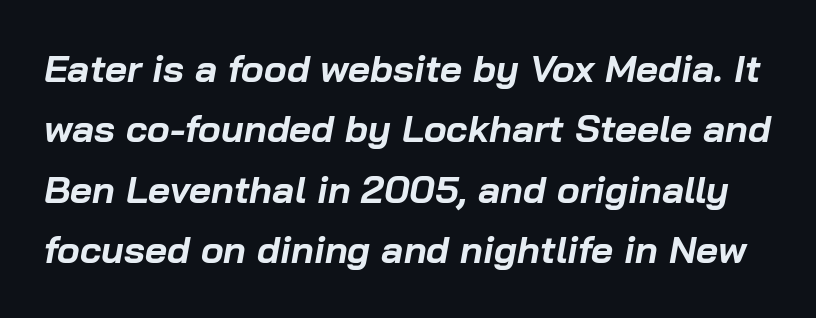
The image shows 38 px bold type, italic (leaning right); set normal line spacing (1.59x), normal letter spacing, not underlined; low stroke contrast and a medium x-height.
